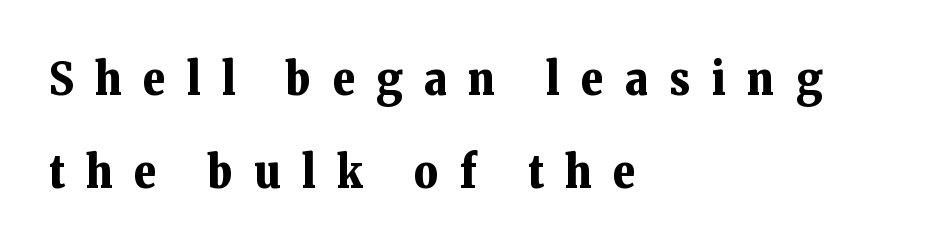
The typesetting leans heavy: a genuine bold. Proportional: the letters do not fall into vertical columns. Old-style or modern, the face here clearly has serifs. The rendering uses a large line-height, opening up the rows.
